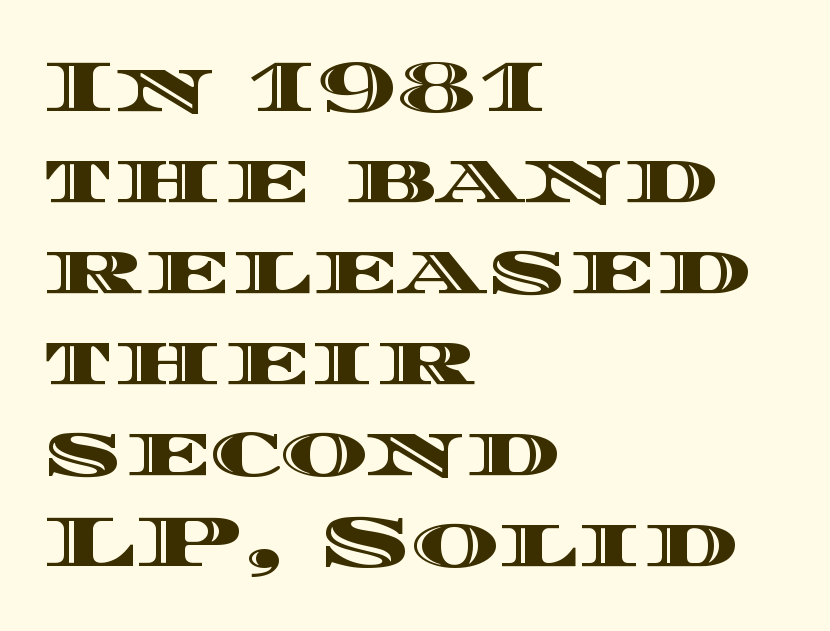
The image shows 74 px wide type, upright; set left-aligned, line spacing 1.23x, normal letter spacing, not underlined; a large x-height.
